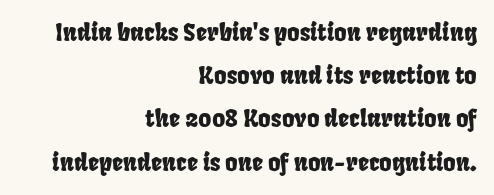
Q: Is the text underlined? A: No.
Q: How is the paragraph aligned? A: Right-aligned.
Q: Is the spacing between letters normal or unusually wide? A: Normal.
